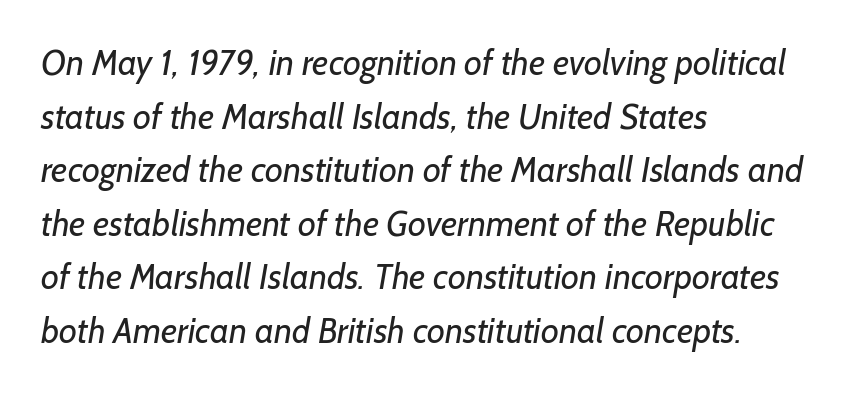
The image shows 35 px regular-weight sans-serif type; set left-aligned, normal line spacing (1.53x), normal letter spacing, not underlined; low stroke contrast and a medium x-height.
